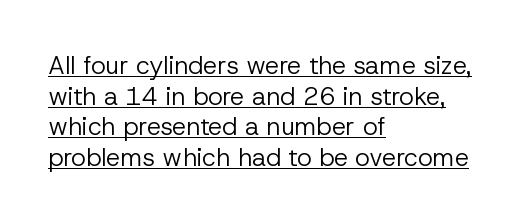
Q: Is the text bold? A: No.
Q: Is the text italic (slanted)? A: No, it is upright.
Q: Is the text underlined? A: Yes.
Q: How is the paragraph aligned? A: Left-aligned.
Q: Is the spacing between letters normal or unusually wide? A: Normal.
